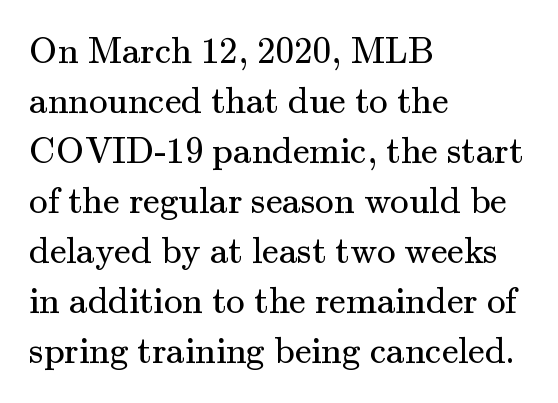
Weight class: somewhere from thin through regular. No word sits above an underline. The paragraph shown leans on its left margin. The specimen reads as upright at a glance.
